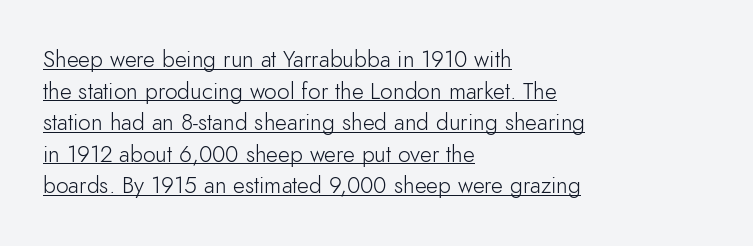
The image shows 23 px text type, upright; set left-aligned, normal line spacing (1.37x), normal letter spacing, underlined.
